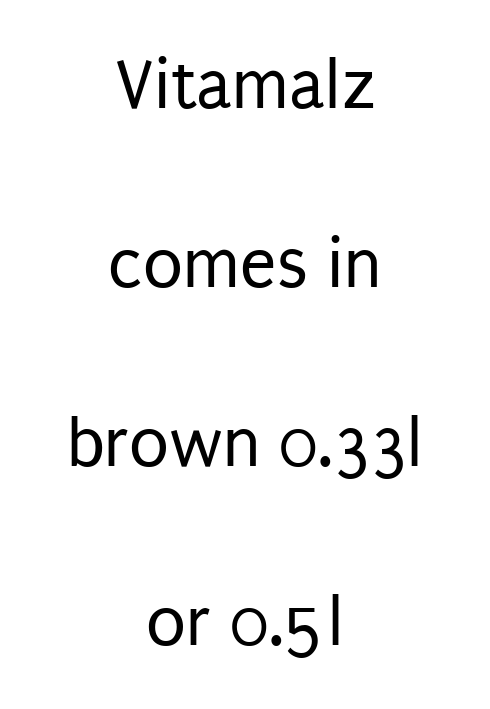
The image shows 73 px regular-weight, condensed sans-serif type, upright; set centered, loose line spacing (2.45x), normal letter spacing, not underlined; low stroke contrast and a large x-height.
